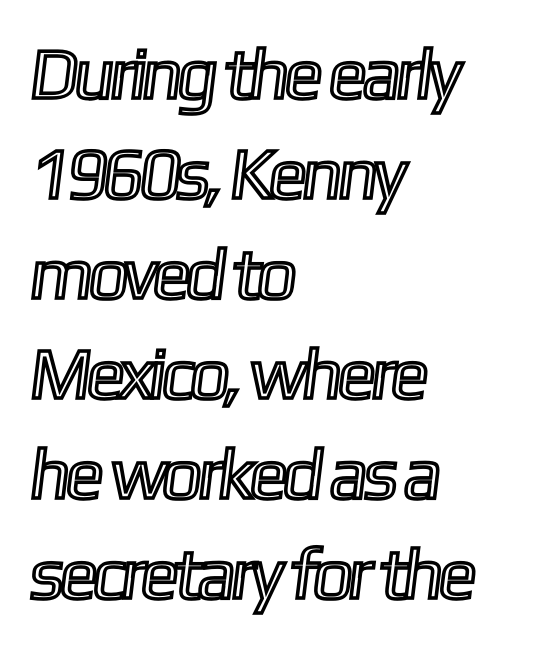
The image shows 72 px condensed type; set left-aligned, normal line spacing (1.39x), normal letter spacing, not underlined; a medium x-height.
